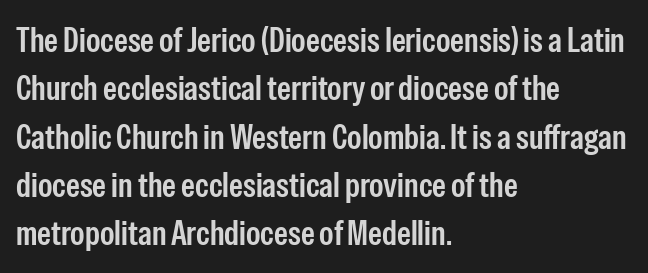
{"serif": "no", "italic": "no", "bold": "semi", "weight": "semibold", "width": "condensed", "stroke_contrast": "low", "x_height": "medium", "monospaced": "no", "underline": "no", "align": "left", "line_spacing": "normal", "line_spacing_ratio": 1.38, "letter_spacing": "normal", "letter_spacing_em": 0.0, "glyph_px": 35}
